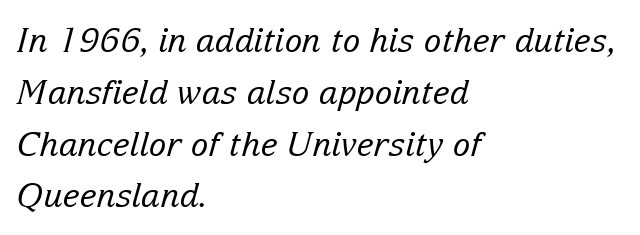
Q: Is the text bold? A: No.
Q: Is the text italic (slanted)? A: Yes, it leans right by about 15 degrees.
Q: Is the typeface a serif or a sans-serif typeface? A: Serif.
Q: Is the text underlined? A: No.
Q: How is the paragraph aligned? A: Left-aligned.
Q: Is the spacing between letters normal or unusually wide? A: Normal.
Q: Is the spacing between lines tight, normal or loose? A: Normal.
Q: Width (condensed, normal, or wide)? A: Normal.
Q: Stroke contrast? A: Low.
Q: x-height? A: Medium.
Q: Monospaced? A: No.
